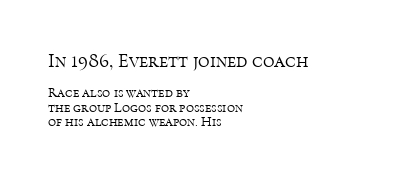
The image shows 20 px text type, upright; set left-aligned, tight line spacing (1.02x), normal letter spacing, not underlined; the first (top) block is 1.43x larger.
